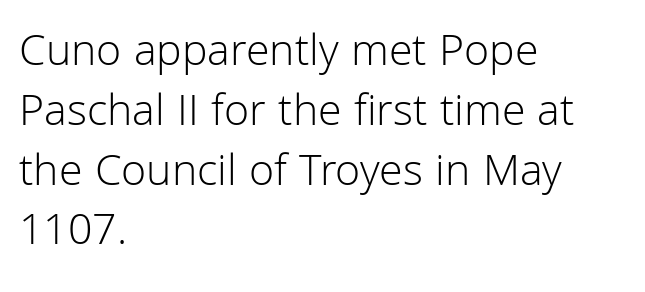
The image shows 46 px light sans-serif type, upright; set left-aligned, normal line spacing (1.3x), normal letter spacing, not underlined; low stroke contrast and a medium x-height.
